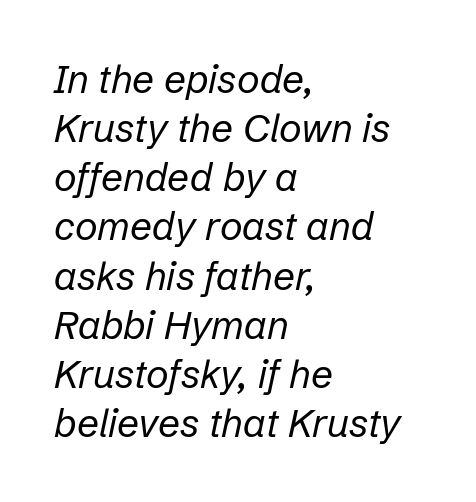
Q: Is the text bold? A: No.
Q: Is the text italic (slanted)? A: Yes, it leans right by about 12 degrees.
Q: Is the text underlined? A: No.
Q: How is the paragraph aligned? A: Left-aligned.
Q: Is the spacing between letters normal or unusually wide? A: Normal.
Q: Is the spacing between lines tight, normal or loose? A: Normal.
Q: Width (condensed, normal, or wide)? A: Normal.
Q: Stroke contrast? A: Low.
Q: x-height? A: Medium.
Q: Monospaced? A: No.
